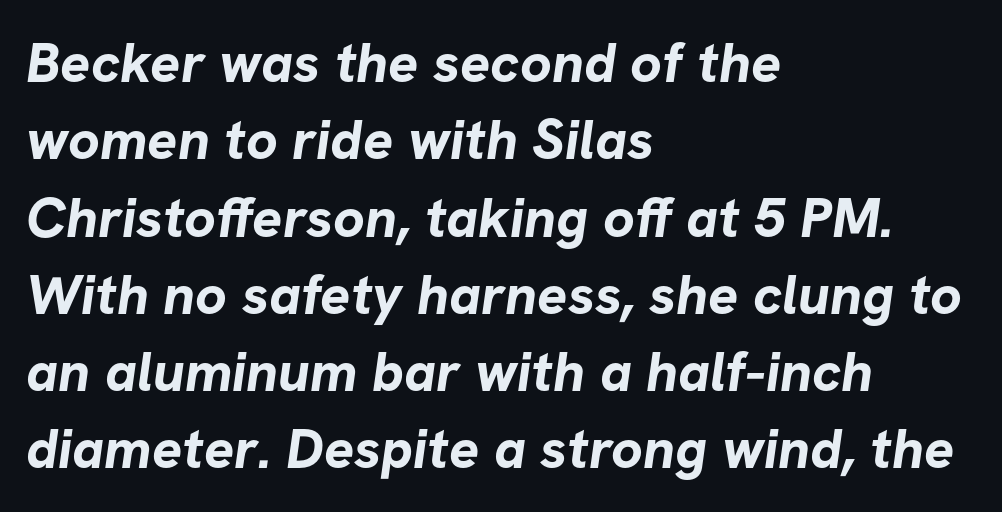
Q: Is the text bold? A: Yes.
Q: Is the typeface a serif or a sans-serif typeface? A: Sans-serif.
Q: Is the text underlined? A: No.
Q: How is the paragraph aligned? A: Left-aligned.
Q: Is the spacing between letters normal or unusually wide? A: Normal.
Q: Is the spacing between lines tight, normal or loose? A: Normal.
Q: Width (condensed, normal, or wide)? A: Normal.
Q: Stroke contrast? A: Low.
Q: x-height? A: Medium.
Q: Monospaced? A: No.
